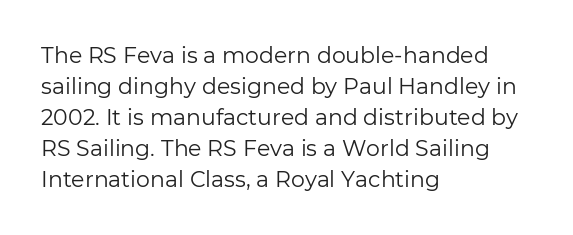
The words here are not underlined. Default kerning and tracking; the words read as compact shapes. The paragraph shown leans on its left margin. Posture: straight, roman, zero tilt. Vertical stems look standard width or narrower in stroke. Vertical spacing — default.
